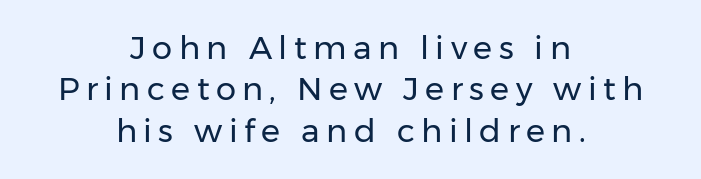
Q: Is the text bold? A: No.
Q: Is the text italic (slanted)? A: No, it is upright.
Q: Is the typeface a serif or a sans-serif typeface? A: Sans-serif.
Q: Is the text underlined? A: No.
Q: How is the paragraph aligned? A: Centered.
Q: Is the spacing between letters normal or unusually wide? A: Unusually wide.
Q: Is the spacing between lines tight, normal or loose? A: Normal.
Q: Width (condensed, normal, or wide)? A: Normal.
Q: Stroke contrast? A: Low.
Q: x-height? A: Medium.
Q: Monospaced? A: No.
